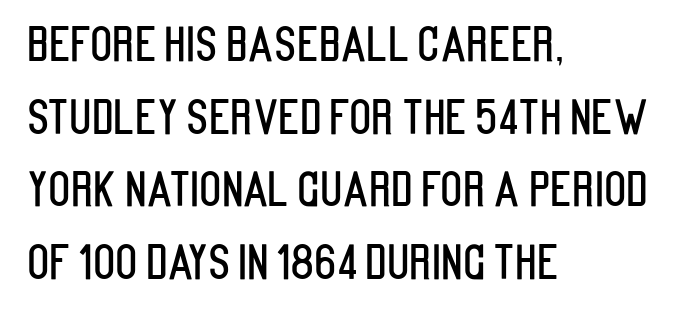
Q: Is the text italic (slanted)? A: No, it is upright.
Q: Is the typeface a serif or a sans-serif typeface? A: Sans-serif.
Q: Is the text underlined? A: No.
Q: How is the paragraph aligned? A: Left-aligned.
Q: Is the spacing between letters normal or unusually wide? A: Normal.
Q: Is the spacing between lines tight, normal or loose? A: Normal.
Q: Width (condensed, normal, or wide)? A: Condensed.
Q: Stroke contrast? A: Low.
Q: x-height? A: Large.
Q: Monospaced? A: No.
